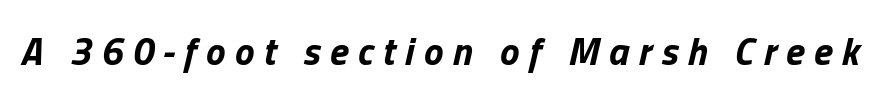
The image shows 39 px bold type, italic (leaning right); set unusually wide letter spacing (+0.24 em), not underlined; low stroke contrast and a medium x-height.
